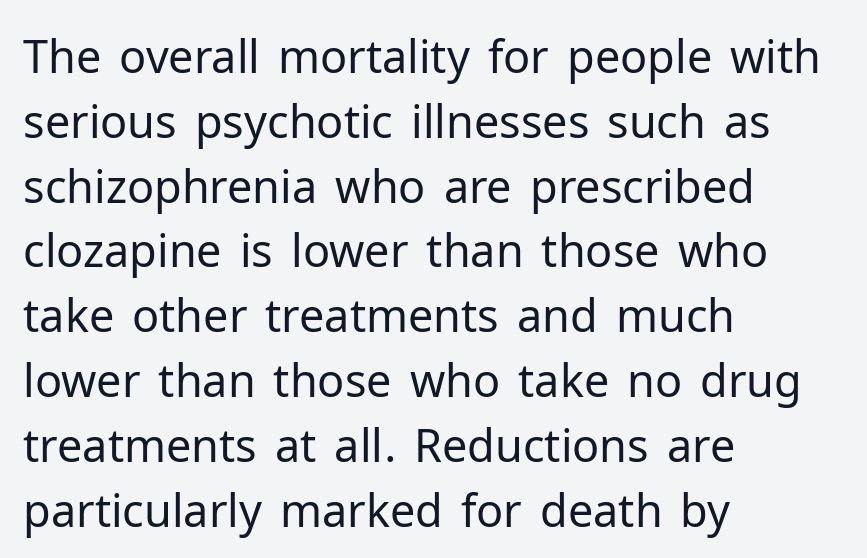
{"serif": "no", "italic": "no", "bold": "no", "weight": "regular", "width": "normal", "stroke_contrast": "low", "x_height": "medium", "monospaced": "no", "underline": "no", "align": "left", "line_spacing": "normal", "line_spacing_ratio": 1.44, "letter_spacing": "normal", "letter_spacing_em": 0.0, "glyph_px": 45}
